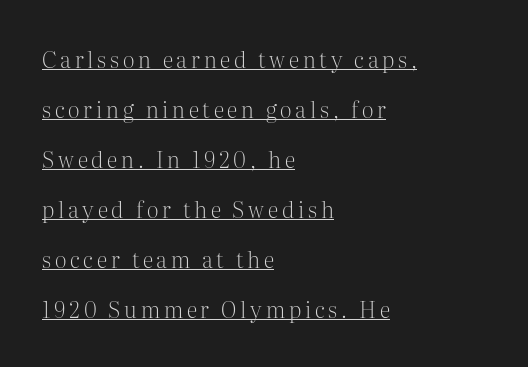
The image shows 22 px text type, upright; set left-aligned, loose line spacing (2.27x), underlined.
